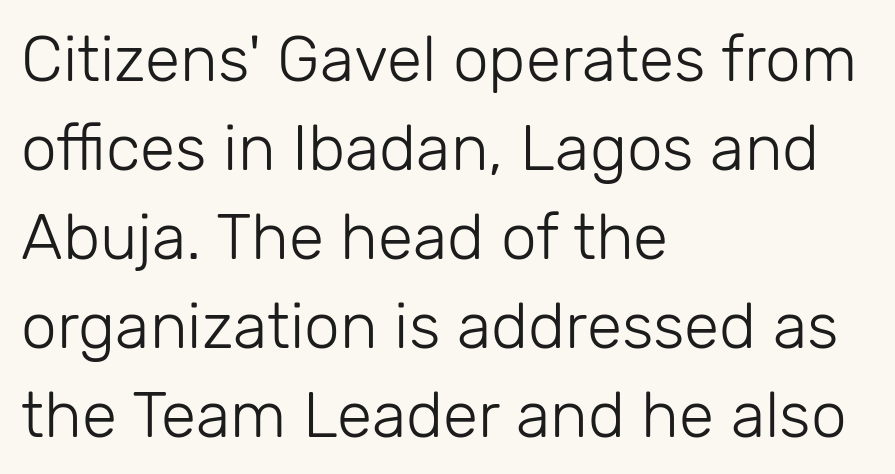
Q: Is the text bold? A: No.
Q: Is the text italic (slanted)? A: No, it is upright.
Q: Is the typeface a serif or a sans-serif typeface? A: Sans-serif.
Q: Is the text underlined? A: No.
Q: How is the paragraph aligned? A: Left-aligned.
Q: Is the spacing between letters normal or unusually wide? A: Normal.
Q: Is the spacing between lines tight, normal or loose? A: Normal.
Q: Width (condensed, normal, or wide)? A: Normal.
Q: Stroke contrast? A: Low.
Q: x-height? A: Medium.
Q: Monospaced? A: No.
